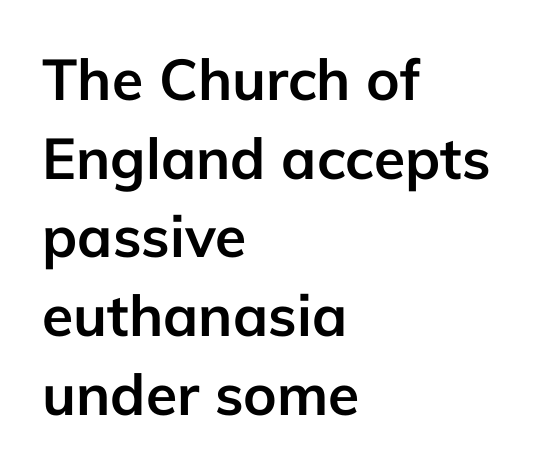
Q: Is the text bold? A: Yes.
Q: Is the text italic (slanted)? A: No, it is upright.
Q: Is the typeface a serif or a sans-serif typeface? A: Sans-serif.
Q: Is the text underlined? A: No.
Q: How is the paragraph aligned? A: Left-aligned.
Q: Is the spacing between letters normal or unusually wide? A: Normal.
Q: Is the spacing between lines tight, normal or loose? A: Normal.
Q: Width (condensed, normal, or wide)? A: Normal.
Q: Stroke contrast? A: Low.
Q: x-height? A: Medium.
Q: Monospaced? A: No.
